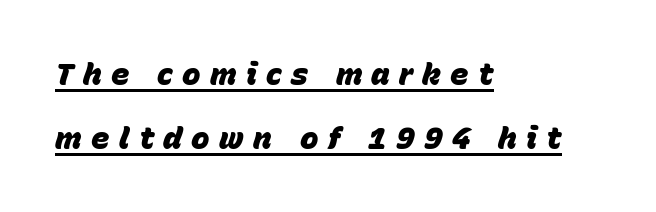
{"italic": "yes", "lean": "right", "slant_degrees": 15, "bold": "yes", "weight": "heavy", "width": "normal", "stroke_contrast": "low", "x_height": "large", "monospaced": "no", "underline": "yes", "align": "left", "line_spacing": "loose", "line_spacing_ratio": 2.06, "letter_spacing": "wide", "letter_spacing_em": 0.3, "glyph_px": 31}
